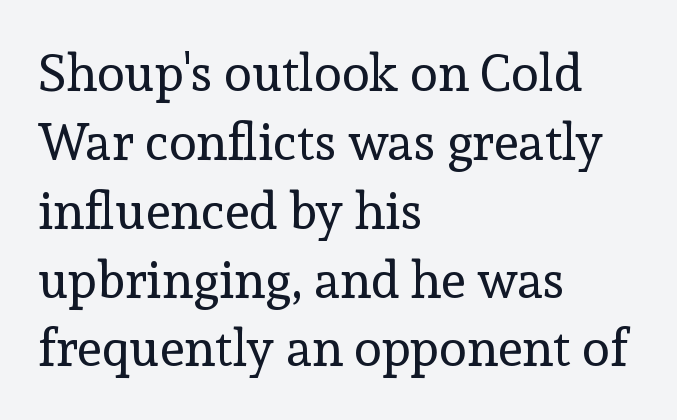
The image shows 51 px regular-weight serif type, upright; set left-aligned, normal line spacing (1.35x), normal letter spacing, not underlined; a medium x-height.
